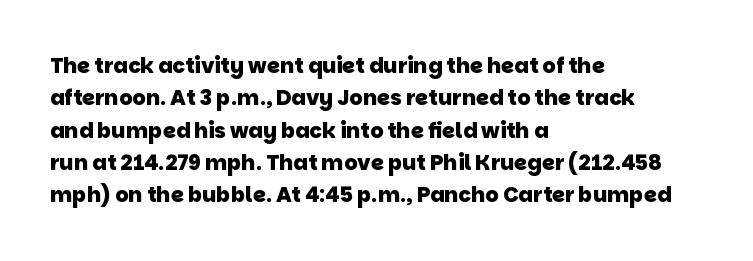
Q: Is the text bold? A: Yes.
Q: Is the text underlined? A: No.
Q: How is the paragraph aligned? A: Left-aligned.
Q: Is the spacing between letters normal or unusually wide? A: Normal.
Q: Is the spacing between lines tight, normal or loose? A: Normal.
